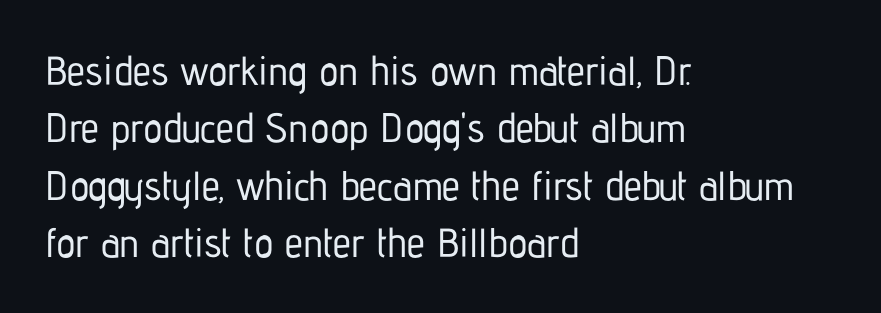
Each letter keeps its own natural width here, so spacing adapts to shape. This rendering leaves character spacing at its baseline value. What kind of face is this? One without serifs — a sans. A normal amount of white space separates one row of letters from the next. Leftover space on each line is placed entirely after the last word.
